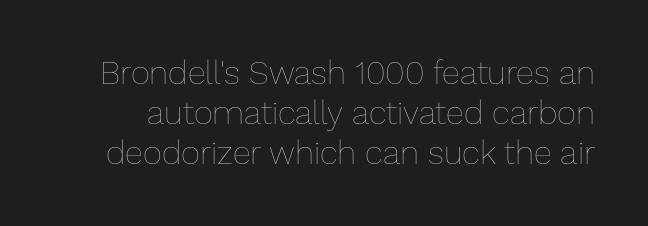
{"italic": "no", "bold": "no", "weight": "thin", "width": "normal", "stroke_contrast": "low", "x_height": "medium", "monospaced": "no", "underline": "no", "line_spacing_ratio": 1.21, "letter_spacing": "normal", "letter_spacing_em": 0.0, "glyph_px": 33}
